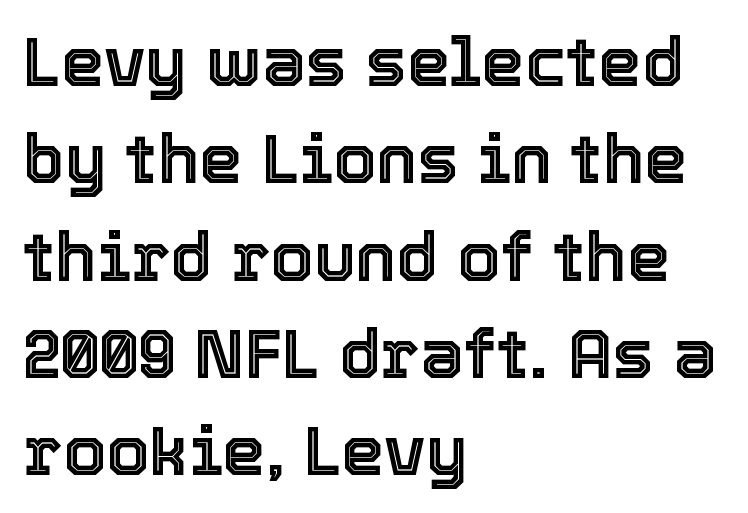
{"italic": "no", "width": "normal", "x_height": "medium", "monospaced": "no", "underline": "no", "align": "left", "line_spacing": "normal", "line_spacing_ratio": 1.41, "letter_spacing": "normal", "letter_spacing_em": 0.0, "glyph_px": 69}
